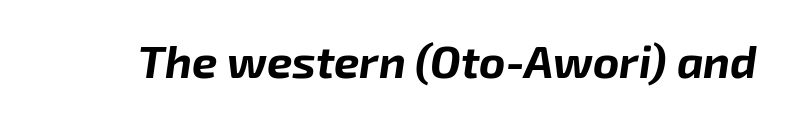
A typesetter would mark this as italic. The type is set solid horizontally, with unmodified tracking. Each glyph is drawn with heavy, bold strokes. The words here are not underlined. Think of a printed novel: that variable character pitch is what you see here.
